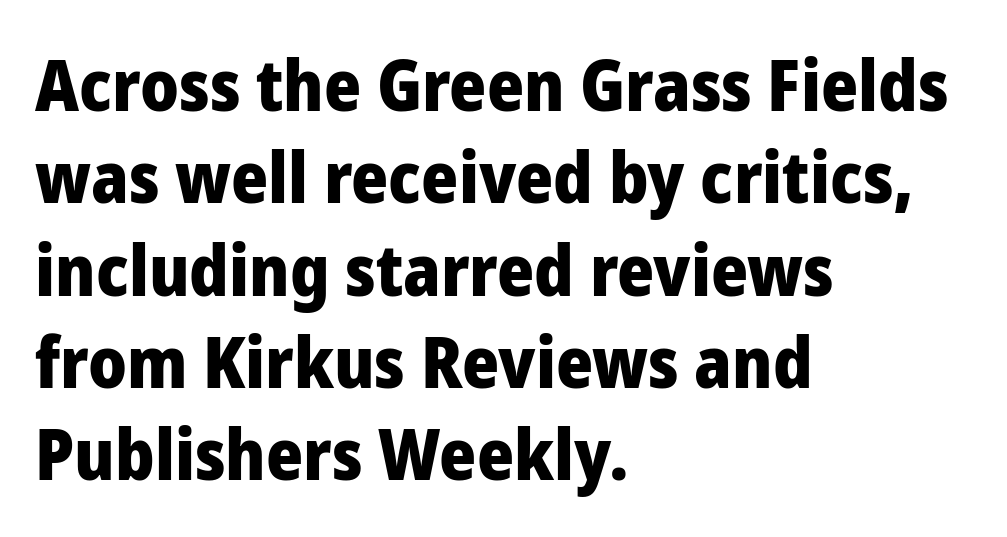
Q: Is the text bold? A: Yes.
Q: Is the text italic (slanted)? A: No, it is upright.
Q: Is the typeface a serif or a sans-serif typeface? A: Sans-serif.
Q: Is the text underlined? A: No.
Q: How is the paragraph aligned? A: Left-aligned.
Q: Is the spacing between letters normal or unusually wide? A: Normal.
Q: Is the spacing between lines tight, normal or loose? A: Normal.
Q: Width (condensed, normal, or wide)? A: Normal.
Q: Stroke contrast? A: Low.
Q: x-height? A: Medium.
Q: Monospaced? A: No.
